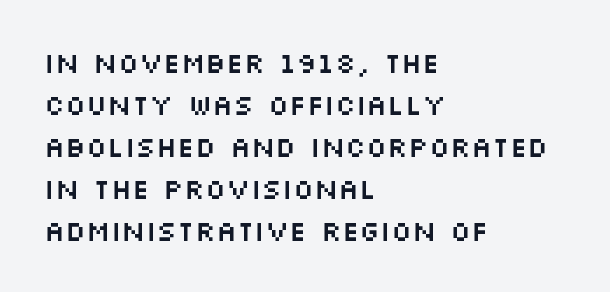
{"serif": "no", "italic": "no", "width": "wide", "stroke_contrast": "medium", "x_height": "large", "monospaced": "no", "underline": "no", "align": "left", "line_spacing": "normal", "line_spacing_ratio": 1.5, "letter_spacing": "normal", "letter_spacing_em": 0.0, "glyph_px": 28}
